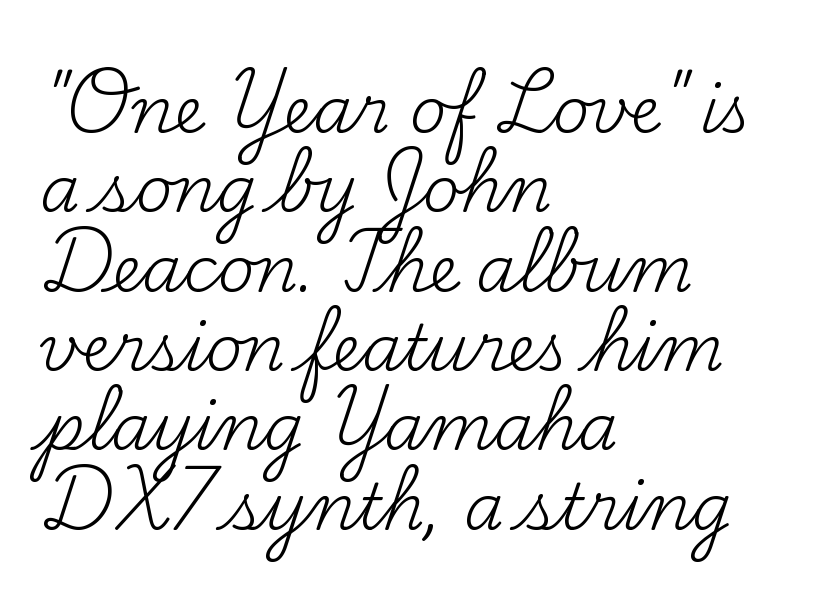
Old-style or modern, the face here clearly has serifs. Is this a heavy cut? Hardly; it is regular or lighter. The line texture is even and compact thanks to regular tracking. The specimen omits any rule beneath the text block's lines.
